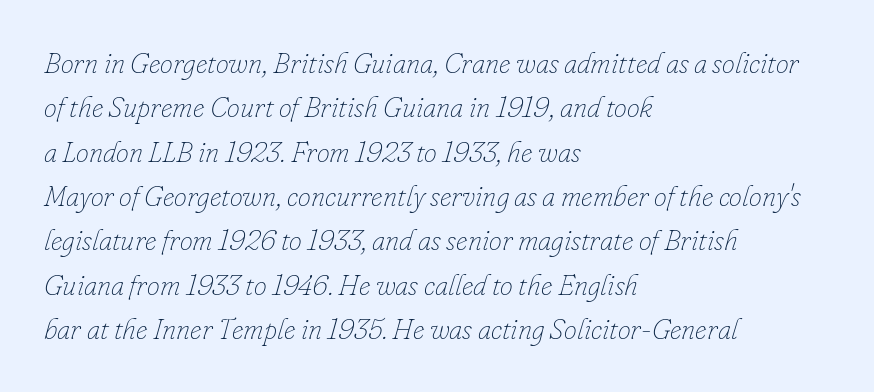
Q: Is the text bold? A: No.
Q: Is the text italic (slanted)? A: Yes, it leans right by about 16 degrees.
Q: Is the text underlined? A: No.
Q: How is the paragraph aligned? A: Left-aligned.
Q: Is the spacing between letters normal or unusually wide? A: Normal.
Q: Is the spacing between lines tight, normal or loose? A: Normal.
Q: Width (condensed, normal, or wide)? A: Normal.
Q: Stroke contrast? A: Low.
Q: x-height? A: Small.
Q: Monospaced? A: No.
